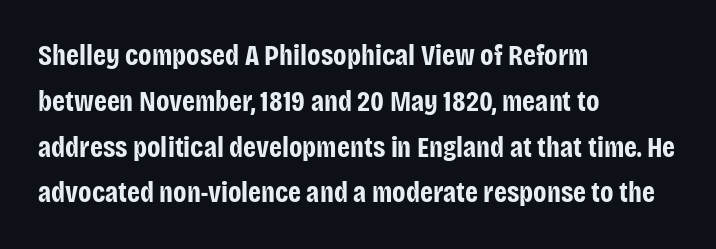
The image shows 29 px bold, condensed sans-serif type, upright; set left-aligned, normal line spacing (1.58x), normal letter spacing, not underlined; low stroke contrast and a large x-height.
